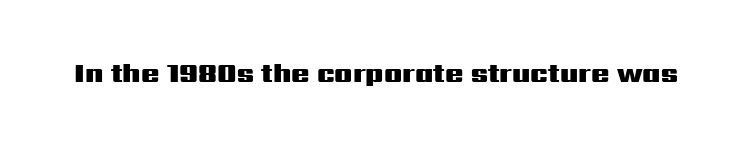
Q: Is the text bold? A: Yes.
Q: Is the text italic (slanted)? A: No, it is upright.
Q: Is the text underlined? A: No.
Q: Is the spacing between letters normal or unusually wide? A: Normal.
